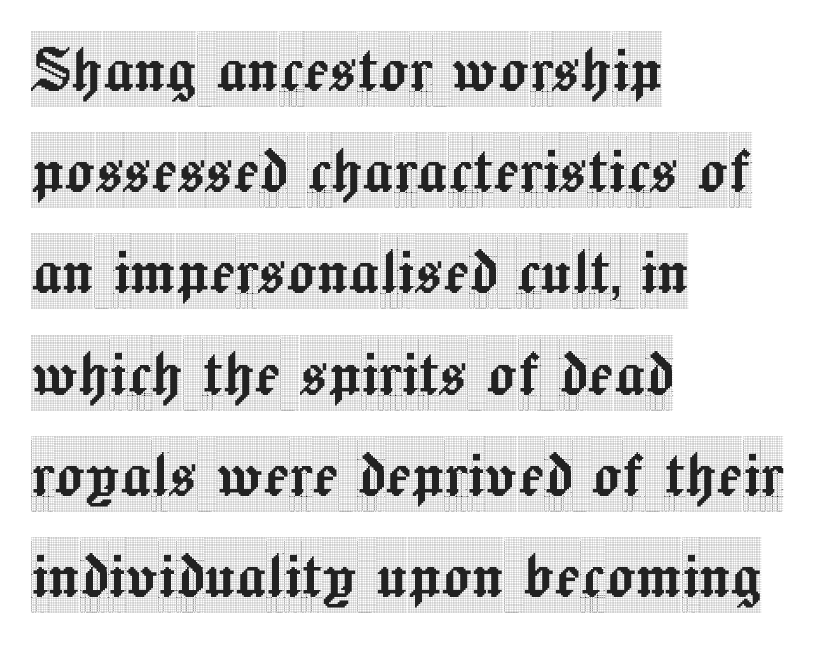
The image shows 75 px condensed serif type, upright; set left-aligned, normal line spacing (1.35x), normal letter spacing, not underlined; a large x-height.
